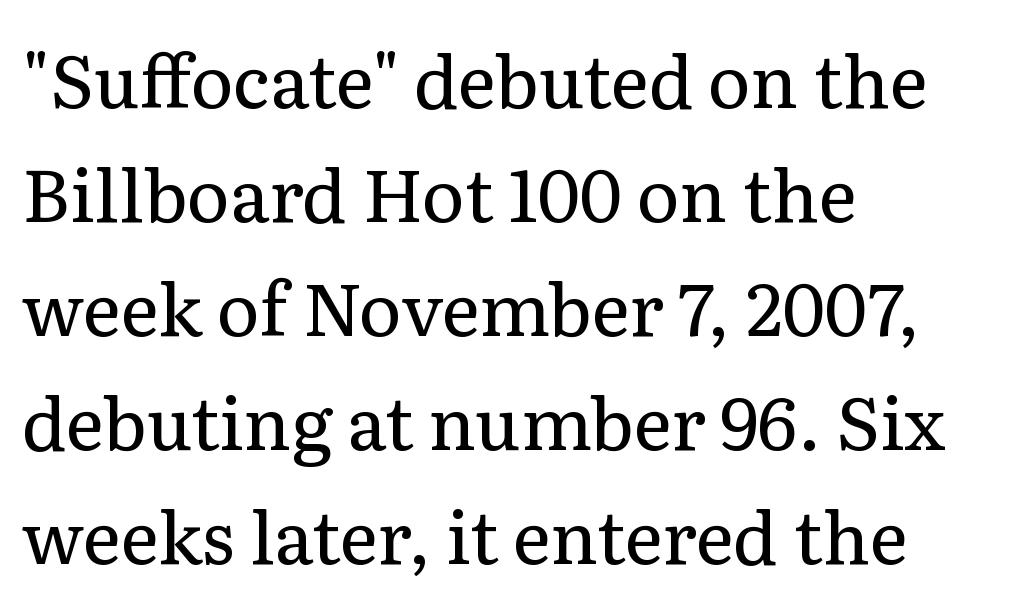
The image shows 73 px regular-weight serif type, upright; set left-aligned, normal line spacing (1.56x), normal letter spacing, not underlined; low stroke contrast and a medium x-height.
